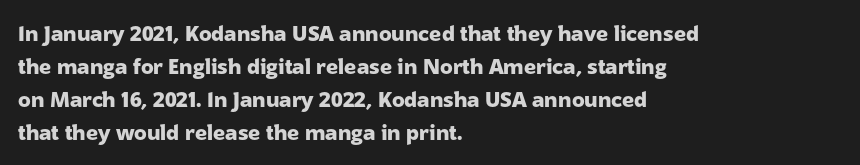
{"italic": "no", "bold": "yes", "underline": "no", "align": "left", "line_spacing": "normal", "line_spacing_ratio": 1.57, "letter_spacing": "normal", "letter_spacing_em": 0.0, "glyph_px": 21}
